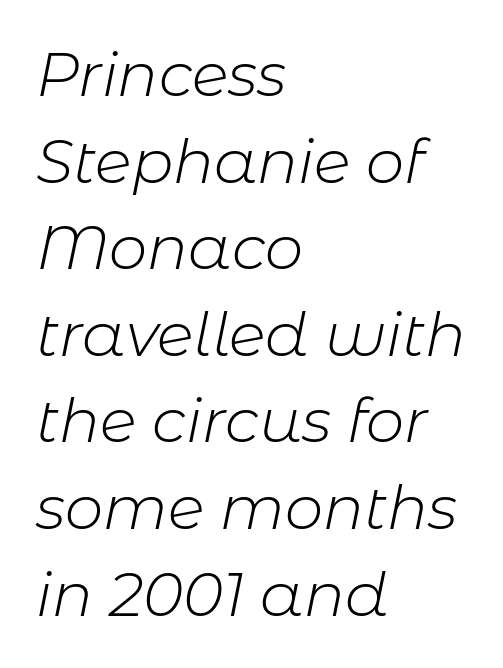
The image shows 61 px light type, italic (leaning right); set left-aligned, normal line spacing (1.42x), normal letter spacing, not underlined; low stroke contrast and a medium x-height.
